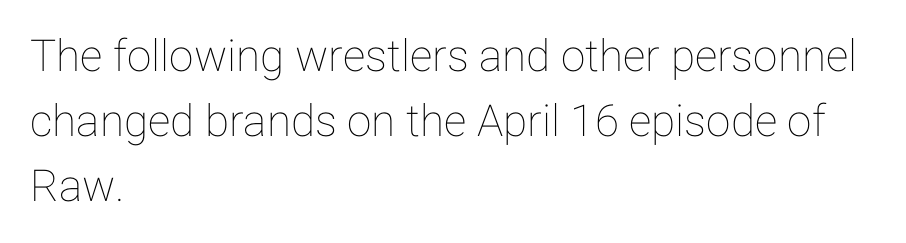
Words float on clear page, feet unadorned. Leftover space on each line is placed entirely after the last word. The type sits square on the baseline with zero lean. Do the characters align in a grid? No, the font is proportional. This sample keeps an unexceptional amount of space between lines.
